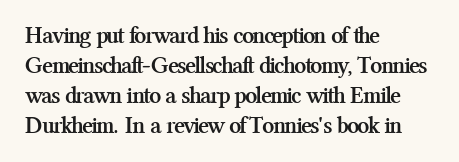
{"italic": "no", "bold": "yes", "underline": "no", "align": "left", "line_spacing": "normal", "line_spacing_ratio": 1.25, "letter_spacing": "normal", "letter_spacing_em": 0.0, "glyph_px": 24}
